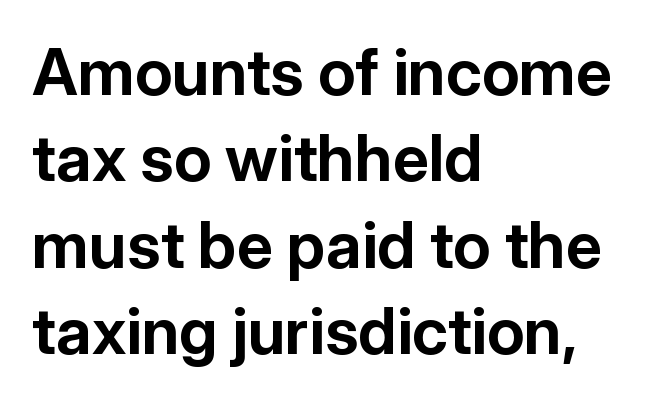
Is this a fixed-width face? No — the glyphs have proportional, varying widths. There is no visible air inserted between adjacent glyphs. Set as a true bold cut, around the 700 mark. Any mark beneath the type? The region is blank. Unlike italic type, these characters show no tilt at all. The text was rendered using a sans face with plain stroke endings.
